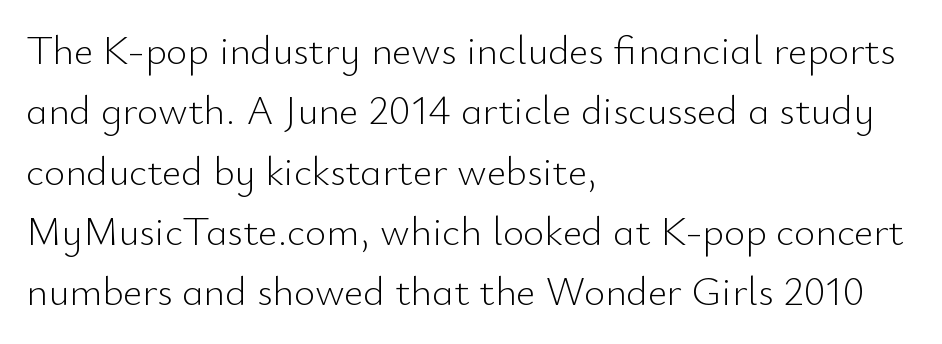
Glance below the letters and you will spot only blank space. Serifs: no, the terminals of the letterforms are clean. This is roman type, the default non-slanted kind. No heavy texture on the line: the type isn't bold. This block has exactly the height ordinary leading produces.
